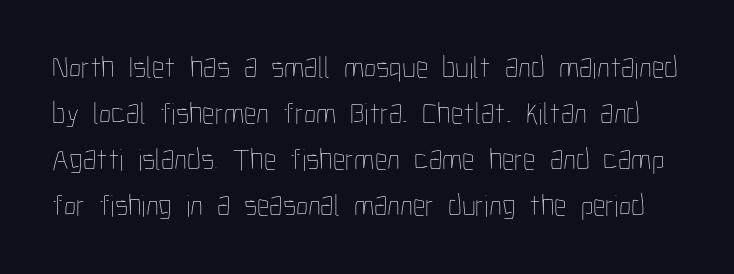
{"italic": "no", "bold": "no", "weight": "thin", "width": "condensed", "stroke_contrast": "low", "x_height": "medium", "monospaced": "no", "underline": "no", "line_spacing": "normal", "line_spacing_ratio": 1.48, "letter_spacing": "normal", "letter_spacing_em": 0.0, "glyph_px": 31}
